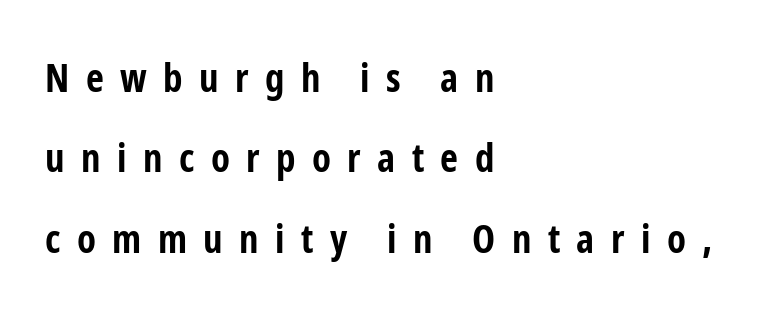
{"serif": "no", "italic": "no", "bold": "yes", "weight": "bold", "width": "condensed", "stroke_contrast": "low", "x_height": "medium", "monospaced": "no", "underline": "no", "align": "left", "line_spacing": "loose", "line_spacing_ratio": 2.06, "letter_spacing": "wide", "letter_spacing_em": 0.42, "glyph_px": 39}
